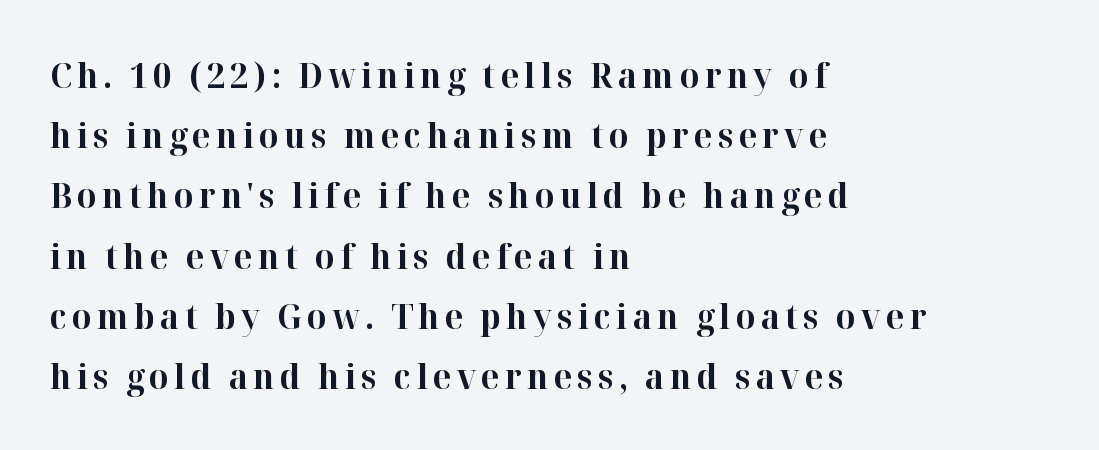
{"serif": "yes", "italic": "no", "bold": "yes", "weight": "bold", "width": "normal", "stroke_contrast": "high", "x_height": "medium", "monospaced": "no", "underline": "no", "align": "left", "line_spacing_ratio": 1.72, "glyph_px": 35}
